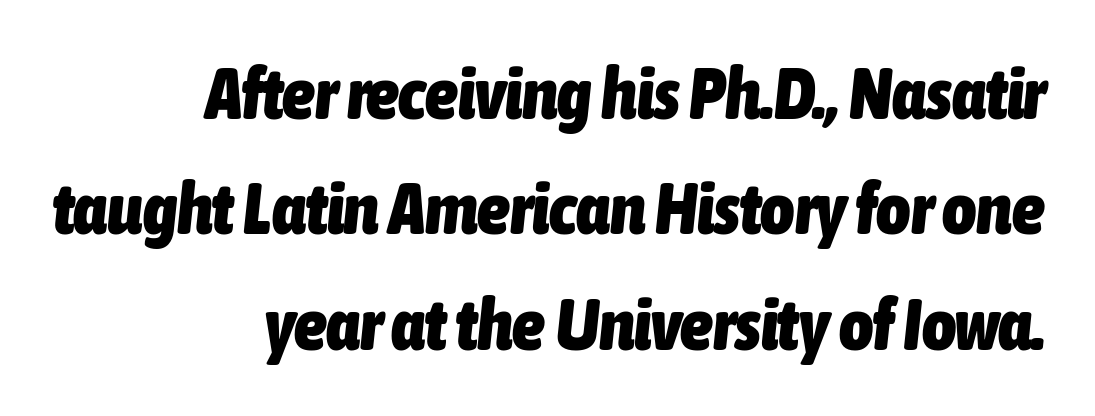
The image shows 73 px heavy, condensed type, italic (leaning right); set right-aligned, normal line spacing (1.58x), normal letter spacing, not underlined; low stroke contrast and a medium x-height.
